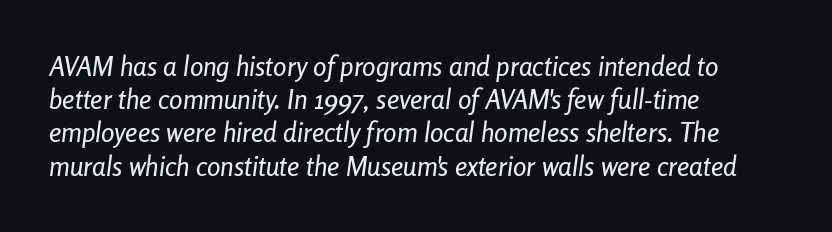
The image shows 27 px text type, italic (leaning right); set left-aligned, line spacing 1.23x, normal letter spacing, not underlined.
